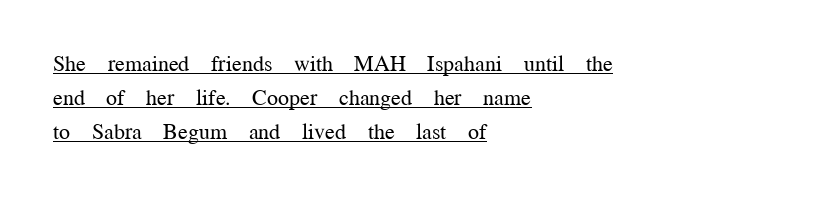
The image shows 22 px text type, upright; set left-aligned, normal line spacing (1.55x), normal letter spacing, underlined.
